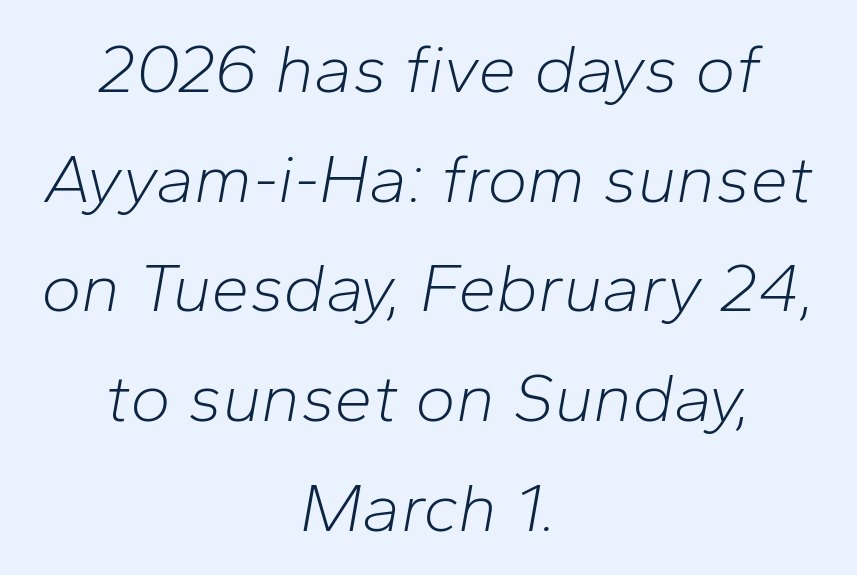
Look at the tracking — it's just the regular setting, nothing added. These lines sit exactly where default settings would place them. The zone under the glyphs is completely vacant. The lines in this sample share a center point and differ in where they start and stop. Character widths vary here, with narrow letters taking less room than wide ones.
